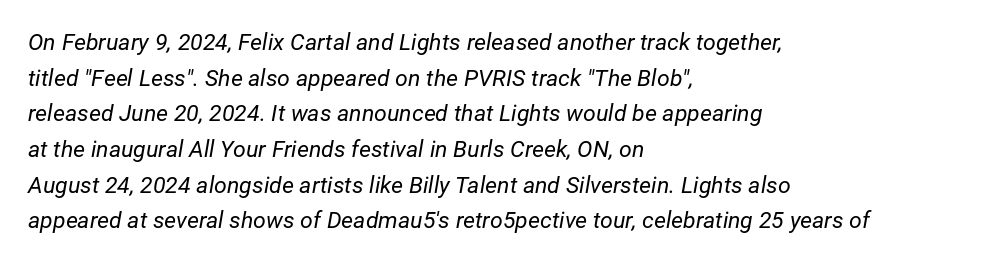
Q: Is the text bold? A: No.
Q: Is the text italic (slanted)? A: Yes, it leans right by about 12 degrees.
Q: Is the text underlined? A: No.
Q: How is the paragraph aligned? A: Left-aligned.
Q: Is the spacing between letters normal or unusually wide? A: Normal.
Q: Is the spacing between lines tight, normal or loose? A: Normal.
